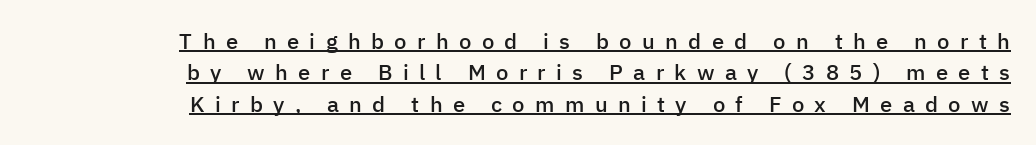
Q: Is the text bold? A: Semi-bold.
Q: Is the text italic (slanted)? A: No, it is upright.
Q: Is the text underlined? A: Yes.
Q: How is the paragraph aligned? A: Right-aligned.
Q: Is the spacing between letters normal or unusually wide? A: Unusually wide.
Q: Is the spacing between lines tight, normal or loose? A: Normal.
